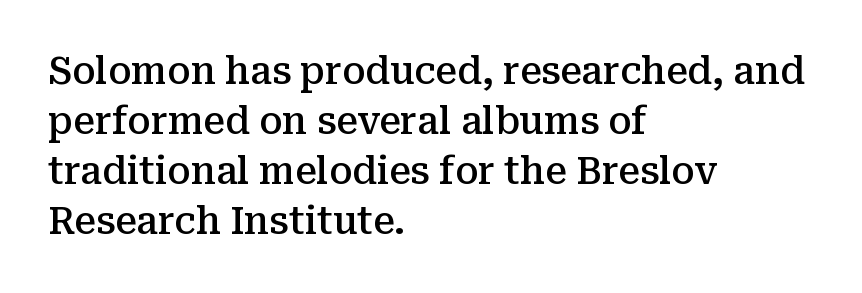
Q: Is the text bold? A: Semi-bold.
Q: Is the text italic (slanted)? A: No, it is upright.
Q: Is the typeface a serif or a sans-serif typeface? A: Serif.
Q: Is the text underlined? A: No.
Q: How is the paragraph aligned? A: Left-aligned.
Q: Is the spacing between letters normal or unusually wide? A: Normal.
Q: Is the spacing between lines tight, normal or loose? A: Normal.
Q: Width (condensed, normal, or wide)? A: Normal.
Q: Stroke contrast? A: Medium.
Q: x-height? A: Medium.
Q: Monospaced? A: No.
